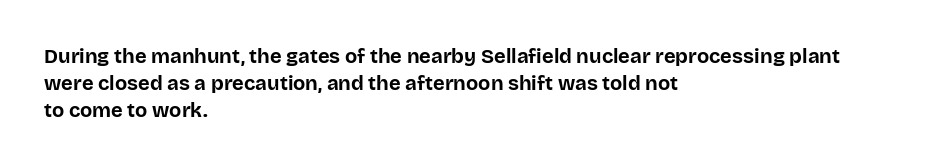
Q: Is the text bold? A: Yes.
Q: Is the text italic (slanted)? A: No, it is upright.
Q: Is the text underlined? A: No.
Q: How is the paragraph aligned? A: Left-aligned.
Q: Is the spacing between letters normal or unusually wide? A: Normal.
Q: Is the spacing between lines tight, normal or loose? A: Normal.
